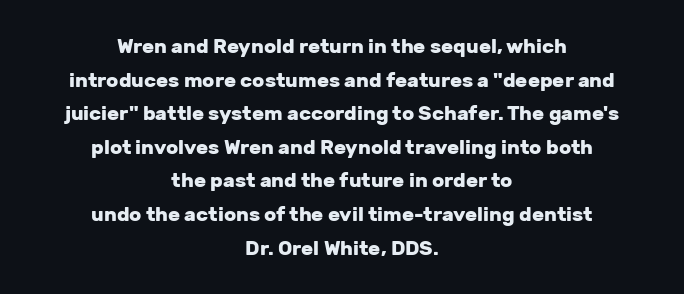
Q: Is the text bold? A: Yes.
Q: Is the text italic (slanted)? A: No, it is upright.
Q: Is the text underlined? A: No.
Q: How is the paragraph aligned? A: Centered.
Q: Is the spacing between letters normal or unusually wide? A: Normal.
Q: Is the spacing between lines tight, normal or loose? A: Normal.
